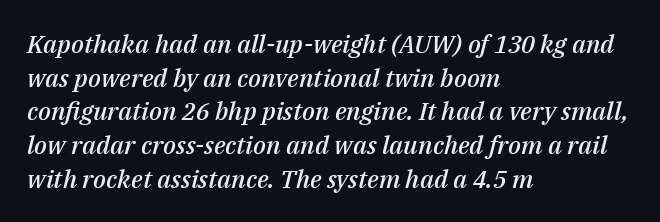
{"italic": "yes", "lean": "right", "slant_degrees": 14, "bold": "semi", "underline": "no", "align": "left", "line_spacing": "normal", "line_spacing_ratio": 1.35, "letter_spacing": "normal", "letter_spacing_em": 0.0, "glyph_px": 25}
